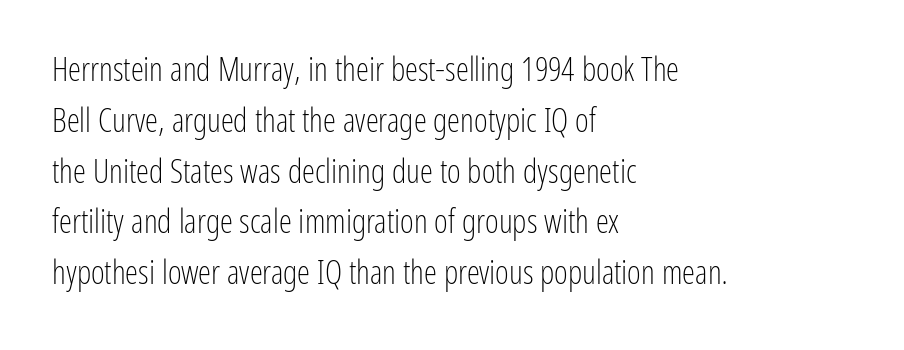
The image shows 33 px light, condensed sans-serif type, upright; set left-aligned, normal line spacing (1.54x), normal letter spacing, not underlined; low stroke contrast and a medium x-height.
